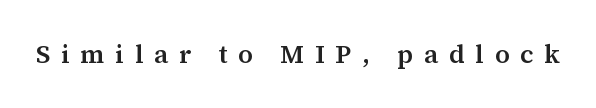
The image shows 26 px text type, upright; set unusually wide letter spacing (+0.41 em), not underlined.
